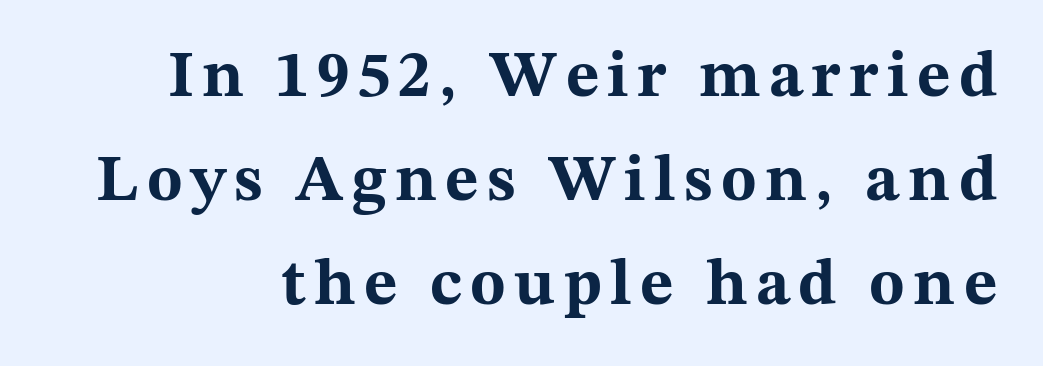
Q: Is the text bold? A: Yes.
Q: Is the text italic (slanted)? A: No, it is upright.
Q: Is the typeface a serif or a sans-serif typeface? A: Serif.
Q: Is the text underlined? A: No.
Q: Is the spacing between lines tight, normal or loose? A: Normal.
Q: Width (condensed, normal, or wide)? A: Wide.
Q: Stroke contrast? A: Medium.
Q: x-height? A: Medium.
Q: Monospaced? A: No.
